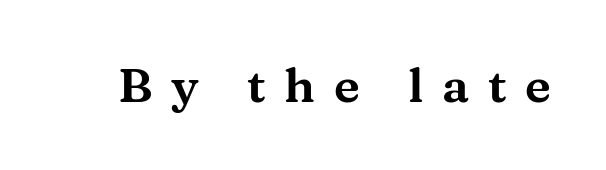
The image shows 48 px wide serif type, upright; set unusually wide letter spacing (+0.39 em), not underlined; medium stroke contrast and a medium x-height.
